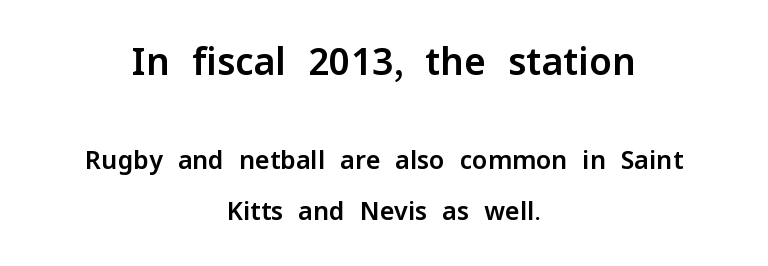
The letters in the upper block stand taller than those in the block below. Which margin do the lines hug? Neither — every line sits in the middle. What kind of face is this? One without serifs — a sans. Ordinary non-slanted type is in use. Descender tails drop into unmarked territory. Looks like regular typesetting: each glyph gets only the width it needs.
